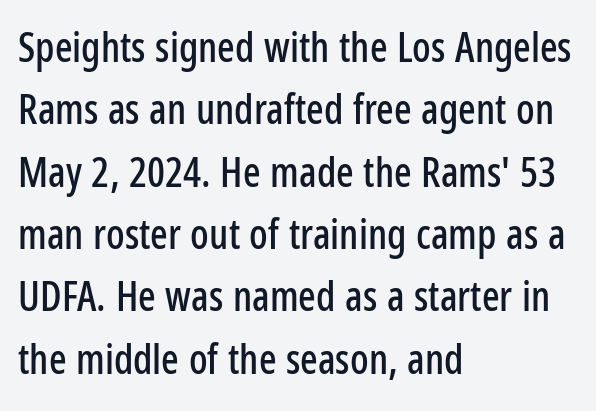
Q: Is the text italic (slanted)? A: No, it is upright.
Q: Is the typeface a serif or a sans-serif typeface? A: Sans-serif.
Q: Is the text underlined? A: No.
Q: How is the paragraph aligned? A: Left-aligned.
Q: Is the spacing between letters normal or unusually wide? A: Normal.
Q: Is the spacing between lines tight, normal or loose? A: Normal.
Q: Width (condensed, normal, or wide)? A: Condensed.
Q: Stroke contrast? A: Low.
Q: x-height? A: Medium.
Q: Monospaced? A: No.
